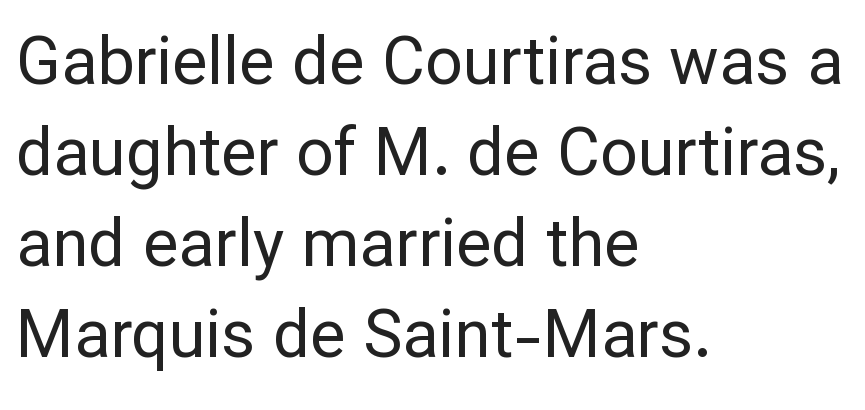
Q: Is the text bold? A: No.
Q: Is the text italic (slanted)? A: No, it is upright.
Q: Is the typeface a serif or a sans-serif typeface? A: Sans-serif.
Q: Is the text underlined? A: No.
Q: How is the paragraph aligned? A: Left-aligned.
Q: Is the spacing between letters normal or unusually wide? A: Normal.
Q: Is the spacing between lines tight, normal or loose? A: Normal.
Q: Width (condensed, normal, or wide)? A: Normal.
Q: Stroke contrast? A: Low.
Q: x-height? A: Medium.
Q: Monospaced? A: No.
